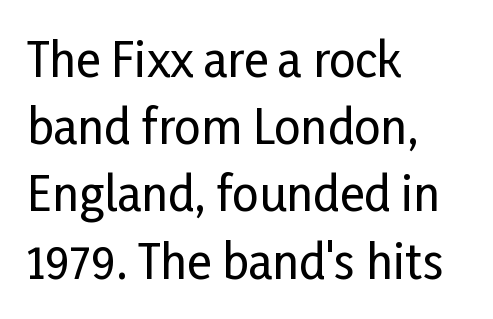
{"serif": "no", "italic": "no", "width": "condensed", "stroke_contrast": "low", "x_height": "medium", "monospaced": "no", "underline": "no", "align": "left", "line_spacing": "normal", "line_spacing_ratio": 1.43, "letter_spacing": "normal", "letter_spacing_em": 0.0, "glyph_px": 47}
